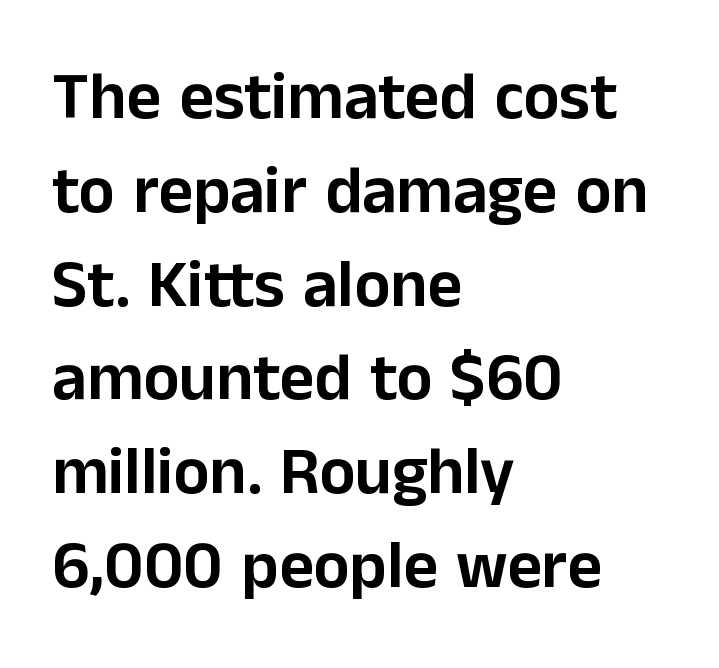
The image shows 67 px sans-serif type, upright; set left-aligned, normal line spacing (1.4x), normal letter spacing, not underlined; low stroke contrast and a medium x-height.
